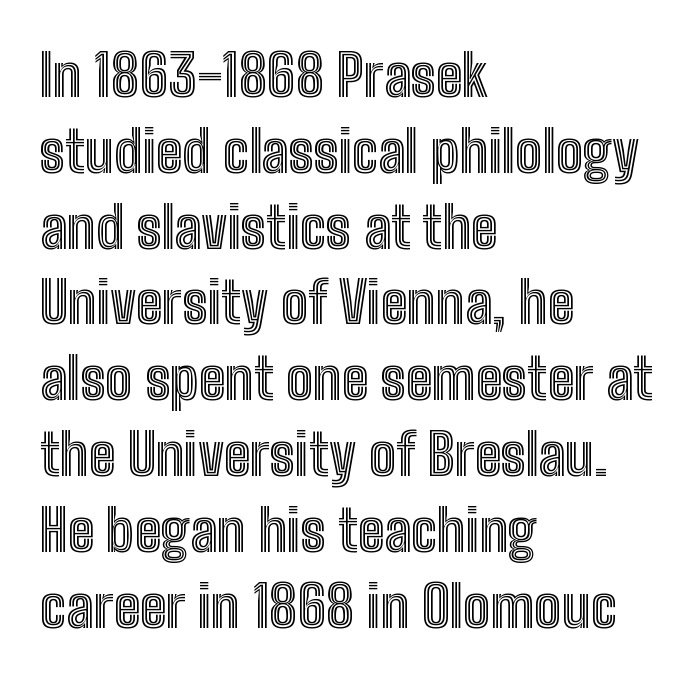
Q: Is the text italic (slanted)? A: No, it is upright.
Q: Is the text underlined? A: No.
Q: How is the paragraph aligned? A: Left-aligned.
Q: Is the spacing between letters normal or unusually wide? A: Normal.
Q: Is the spacing between lines tight, normal or loose? A: Normal.
Q: Width (condensed, normal, or wide)? A: Condensed.
Q: x-height? A: Medium.
Q: Monospaced? A: No.
